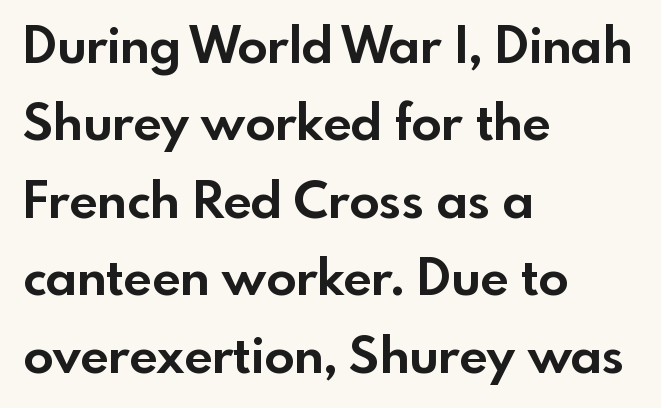
{"serif": "no", "italic": "no", "bold": "yes", "weight": "bold", "width": "normal", "x_height": "small", "monospaced": "no", "underline": "no", "align": "left", "line_spacing": "normal", "line_spacing_ratio": 1.55, "letter_spacing": "normal", "letter_spacing_em": 0.0, "glyph_px": 50}
